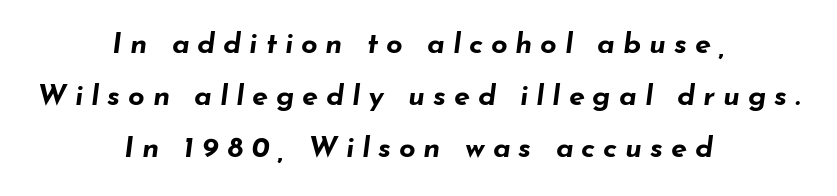
The image shows 29 px bold, wide type, italic (leaning right); set centered, line spacing 1.79x, unusually wide letter spacing (+0.27 em), not underlined; low stroke contrast and a small x-height.
